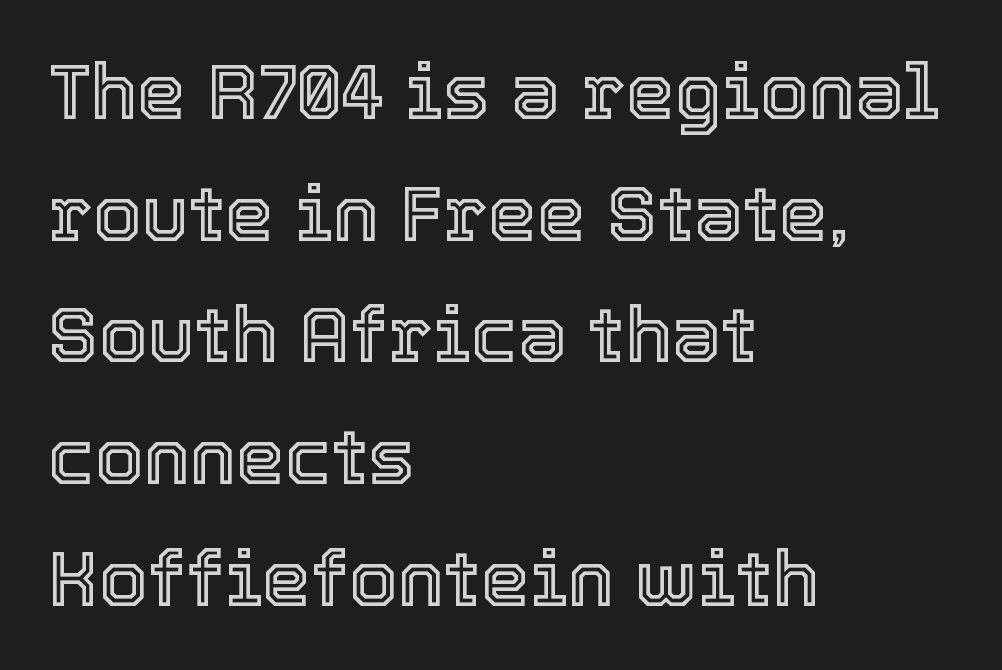
{"italic": "no", "width": "normal", "x_height": "medium", "monospaced": "no", "underline": "no", "align": "left", "line_spacing": "normal", "line_spacing_ratio": 1.56, "letter_spacing": "normal", "letter_spacing_em": 0.0, "glyph_px": 78}
